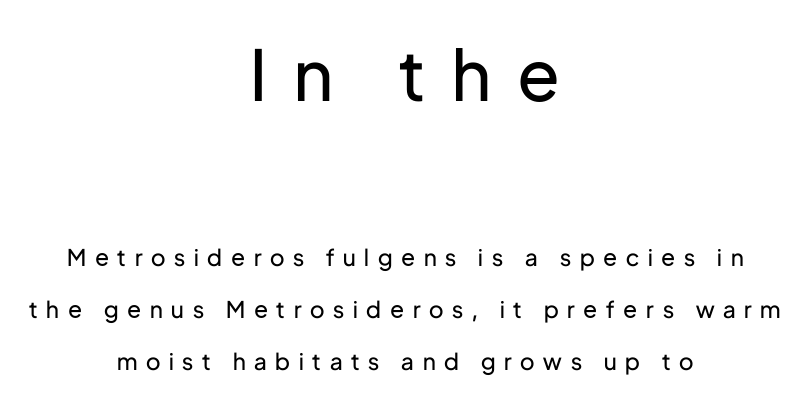
{"serif": "no", "italic": "no", "bold": "no", "weight": "regular", "width": "normal", "stroke_contrast": "low", "x_height": "medium", "monospaced": "no", "underline": "no", "align": "center", "line_spacing": "loose", "line_spacing_ratio": 2.26, "letter_spacing": "wide", "letter_spacing_em": 0.38, "larger_block": "first", "size_ratio": 3.04, "glyph_px": 70}
